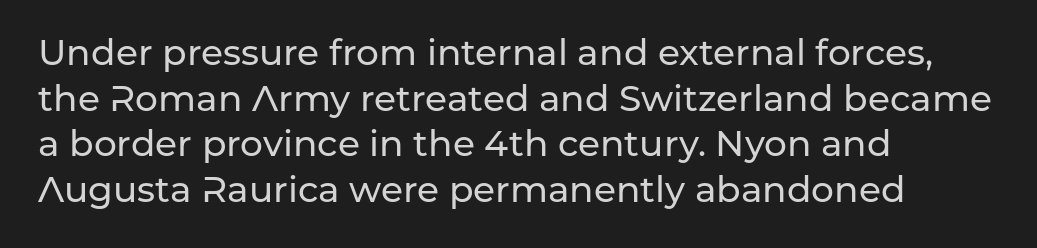
{"serif": "no", "italic": "no", "width": "normal", "stroke_contrast": "low", "x_height": "medium", "monospaced": "no", "underline": "no", "align": "left", "line_spacing": "normal", "line_spacing_ratio": 1.27, "letter_spacing": "normal", "letter_spacing_em": 0.0, "glyph_px": 36}
